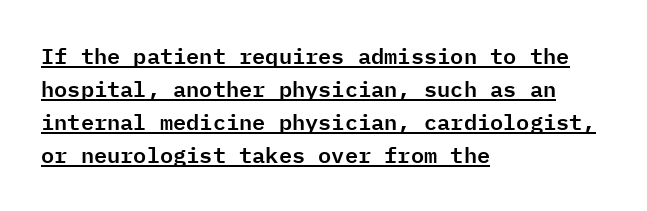
There is no visible air inserted between adjacent glyphs. Posture: upright roman. One glance says typical: line gaps are just what's usual. A typographer would call this underscored text.
